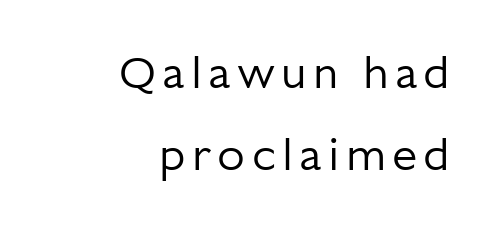
Q: Is the text bold? A: No.
Q: Is the text italic (slanted)? A: No, it is upright.
Q: Is the typeface a serif or a sans-serif typeface? A: Sans-serif.
Q: Is the text underlined? A: No.
Q: How is the paragraph aligned? A: Right-aligned.
Q: Width (condensed, normal, or wide)? A: Normal.
Q: Stroke contrast? A: Low.
Q: x-height? A: Medium.
Q: Monospaced? A: No.
